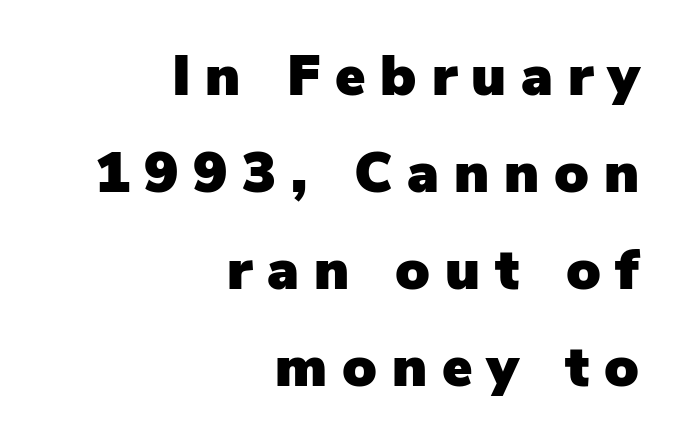
Q: Is the text italic (slanted)? A: No, it is upright.
Q: Is the typeface a serif or a sans-serif typeface? A: Sans-serif.
Q: Is the text underlined? A: No.
Q: How is the paragraph aligned? A: Right-aligned.
Q: Is the spacing between letters normal or unusually wide? A: Unusually wide.
Q: Is the spacing between lines tight, normal or loose? A: Normal.
Q: Width (condensed, normal, or wide)? A: Normal.
Q: Stroke contrast? A: Low.
Q: x-height? A: Medium.
Q: Monospaced? A: No.
